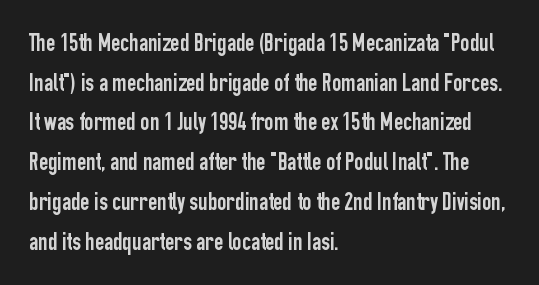
The image shows 25 px text type, upright; set left-aligned, normal line spacing (1.59x), normal letter spacing, not underlined.
